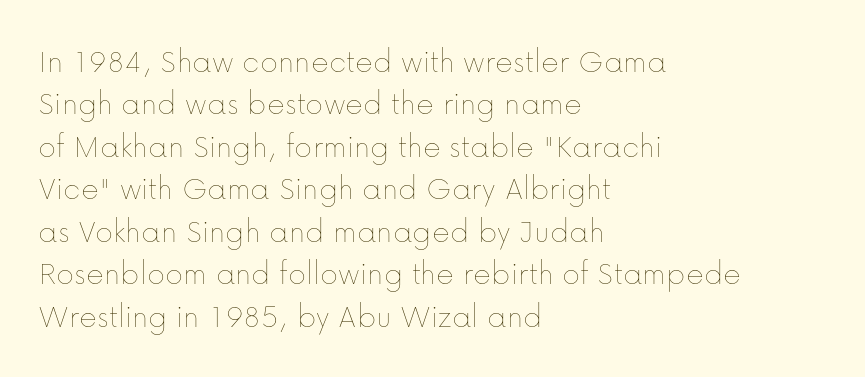
{"italic": "no", "bold": "no", "weight": "thin", "width": "normal", "stroke_contrast": "low", "x_height": "medium", "monospaced": "no", "underline": "no", "align": "left", "line_spacing": "normal", "line_spacing_ratio": 1.25, "letter_spacing": "normal", "letter_spacing_em": 0.0, "glyph_px": 34}
